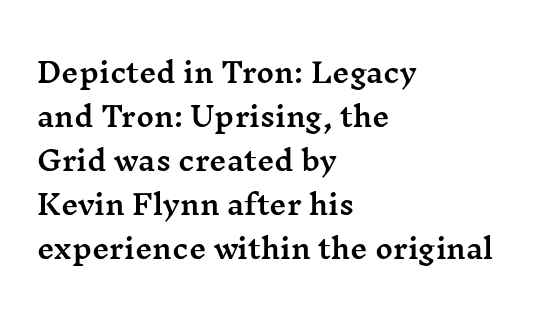
{"italic": "no", "underline": "no", "align": "left", "line_spacing": "normal", "line_spacing_ratio": 1.63, "letter_spacing": "normal", "letter_spacing_em": 0.0, "glyph_px": 27}
